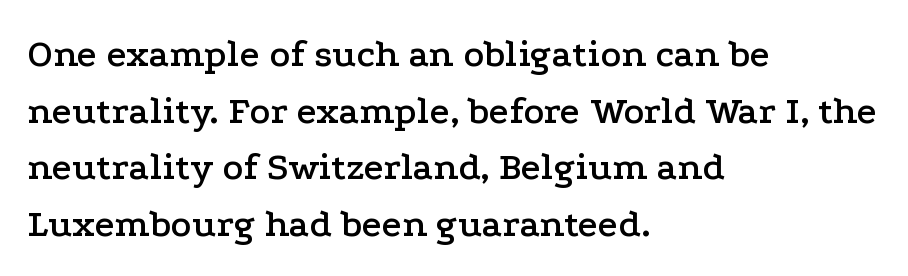
The paragraph has a hard left edge and a soft right edge. Regarding leading, the lines here are spaced in the standard way. Unlike a clean sans, this face finishes its strokes with serifs. Any mark beneath the type? The region is blank. Students, note that the glyphs here touch the page at normal intervals.
